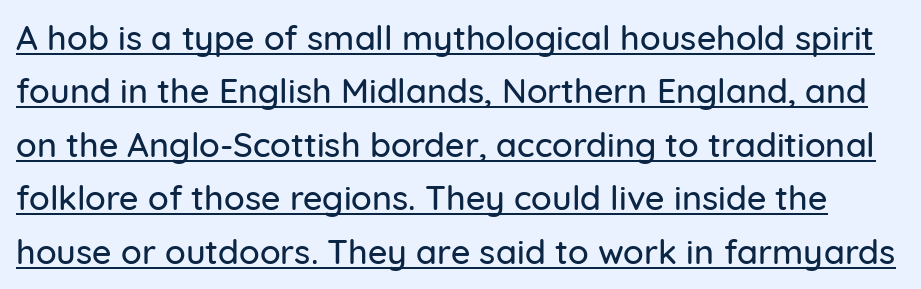
{"serif": "no", "italic": "no", "width": "normal", "stroke_contrast": "low", "x_height": "medium", "monospaced": "no", "underline": "yes", "line_spacing": "normal", "line_spacing_ratio": 1.57, "letter_spacing": "normal", "letter_spacing_em": 0.0, "glyph_px": 34}
